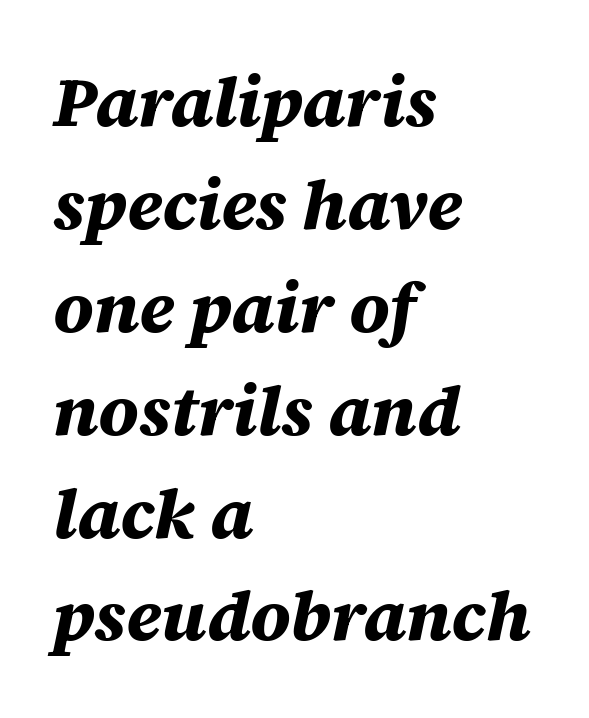
The image shows 70 px bold type, italic (leaning right); set left-aligned, normal line spacing (1.47x), normal letter spacing, not underlined; medium stroke contrast and a large x-height.
